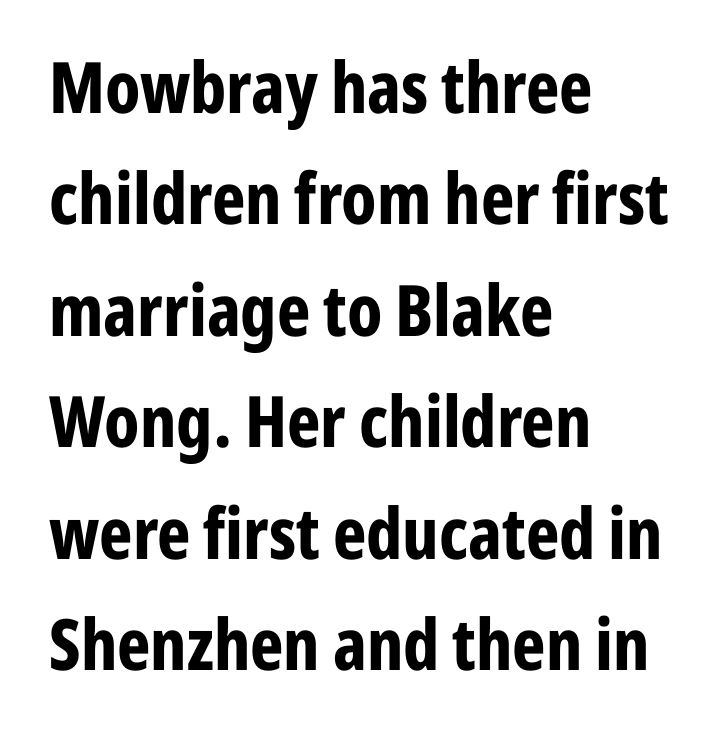
Q: Is the text bold? A: Yes.
Q: Is the text italic (slanted)? A: No, it is upright.
Q: Is the typeface a serif or a sans-serif typeface? A: Sans-serif.
Q: Is the text underlined? A: No.
Q: How is the paragraph aligned? A: Left-aligned.
Q: Is the spacing between letters normal or unusually wide? A: Normal.
Q: Is the spacing between lines tight, normal or loose? A: Normal.
Q: Width (condensed, normal, or wide)? A: Condensed.
Q: Stroke contrast? A: Low.
Q: x-height? A: Medium.
Q: Monospaced? A: No.
